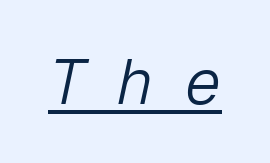
The image shows 63 px light type, italic (leaning right), monospaced; set unusually wide letter spacing (+0.48 em), underlined; low stroke contrast and a medium x-height.
